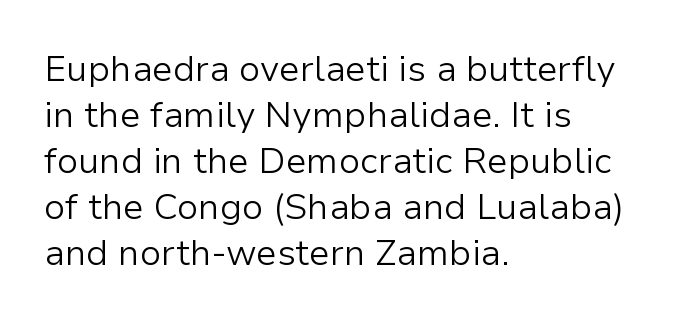
{"serif": "no", "italic": "no", "bold": "no", "weight": "light", "width": "normal", "stroke_contrast": "low", "x_height": "medium", "monospaced": "no", "underline": "no", "align": "left", "line_spacing": "normal", "line_spacing_ratio": 1.28, "letter_spacing": "normal", "letter_spacing_em": 0.0, "glyph_px": 36}
